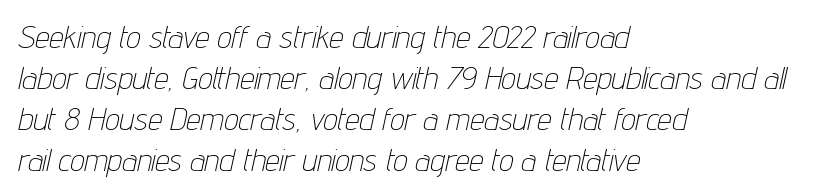
Q: Is the text bold? A: No.
Q: Is the text italic (slanted)? A: Yes, it leans right by about 12 degrees.
Q: Is the text underlined? A: No.
Q: How is the paragraph aligned? A: Left-aligned.
Q: Is the spacing between letters normal or unusually wide? A: Normal.
Q: Is the spacing between lines tight, normal or loose? A: Normal.
Q: Width (condensed, normal, or wide)? A: Condensed.
Q: Stroke contrast? A: Low.
Q: x-height? A: Medium.
Q: Monospaced? A: No.
